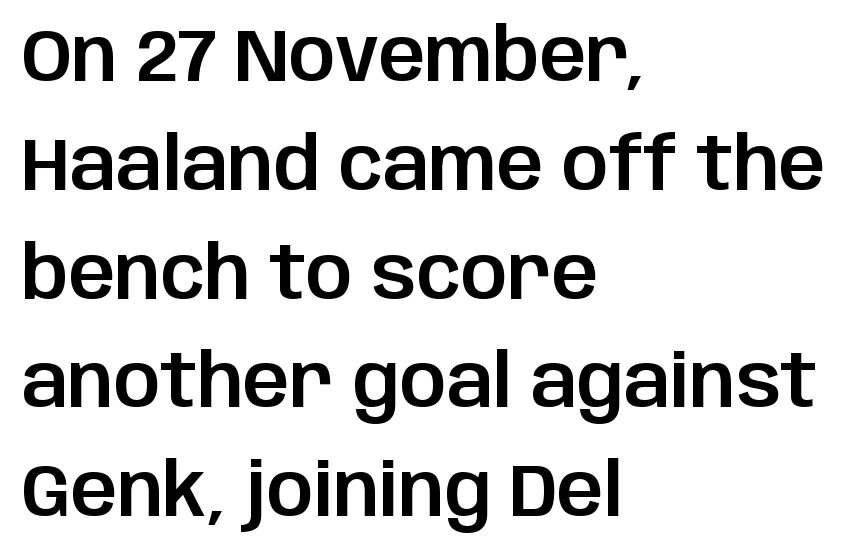
Q: Is the text italic (slanted)? A: No, it is upright.
Q: Is the typeface a serif or a sans-serif typeface? A: Sans-serif.
Q: Is the text underlined? A: No.
Q: How is the paragraph aligned? A: Left-aligned.
Q: Is the spacing between letters normal or unusually wide? A: Normal.
Q: Is the spacing between lines tight, normal or loose? A: Normal.
Q: Width (condensed, normal, or wide)? A: Normal.
Q: Stroke contrast? A: Low.
Q: x-height? A: Large.
Q: Monospaced? A: No.
